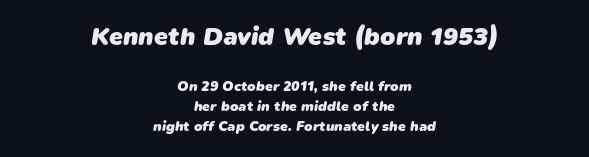
{"bold": "yes", "underline": "no", "align": "center", "line_spacing": "normal", "line_spacing_ratio": 1.43, "letter_spacing": "normal", "letter_spacing_em": 0.0, "larger_block": "first", "size_ratio": 1.79, "glyph_px": 25}
